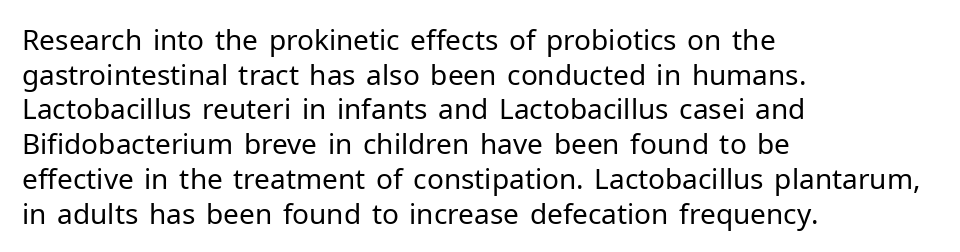
Q: Is the text bold? A: No.
Q: Is the text italic (slanted)? A: No, it is upright.
Q: Is the typeface a serif or a sans-serif typeface? A: Sans-serif.
Q: Is the text underlined? A: No.
Q: How is the paragraph aligned? A: Left-aligned.
Q: Is the spacing between letters normal or unusually wide? A: Normal.
Q: Width (condensed, normal, or wide)? A: Normal.
Q: Stroke contrast? A: Low.
Q: x-height? A: Medium.
Q: Monospaced? A: No.
